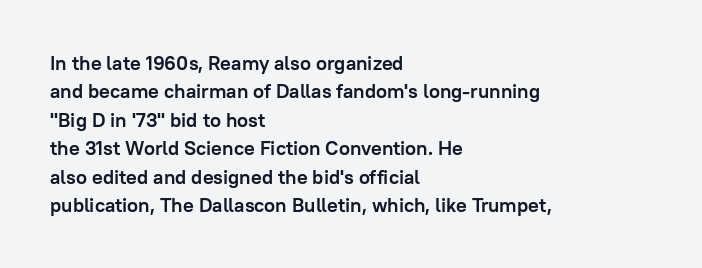
The image shows 20 px bold type, upright; set left-aligned, normal line spacing (1.42x), normal letter spacing, not underlined.
